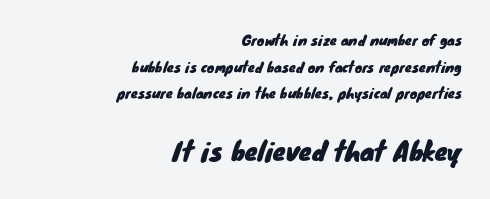
The image shows 26 px text type; set right-aligned, loose line spacing (1.9x), normal letter spacing, not underlined; the second (bottom) block is 1.86x larger.
